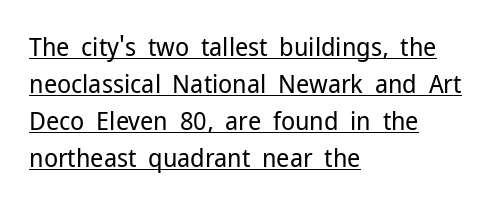
These lines were composed using upright roman letters. Check the space under the baseline: a stroke is drawn there. The line texture is even and compact thanks to regular tracking. In terms of leading, this rendering sits right in the middle. A classic flush-left, rag-right setting is used for this passage. These glyphs show unthickened strokes, regular width or finer.
